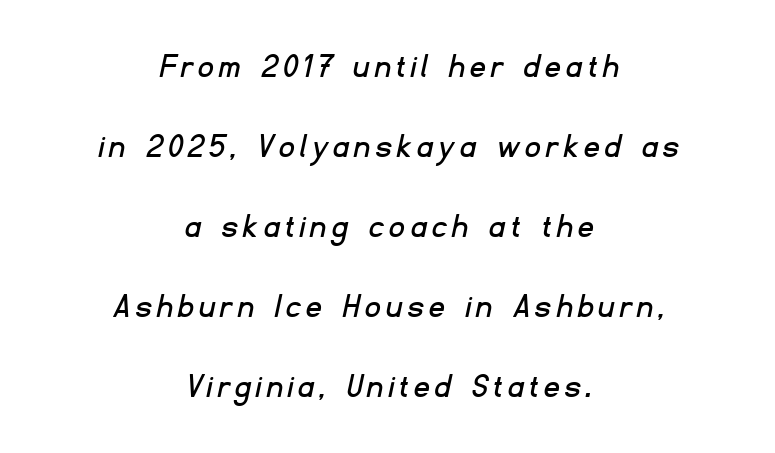
{"serif": "no", "width": "normal", "stroke_contrast": "low", "x_height": "small", "monospaced": "no", "underline": "no", "align": "center", "line_spacing": "loose", "line_spacing_ratio": 2.22, "glyph_px": 36}
